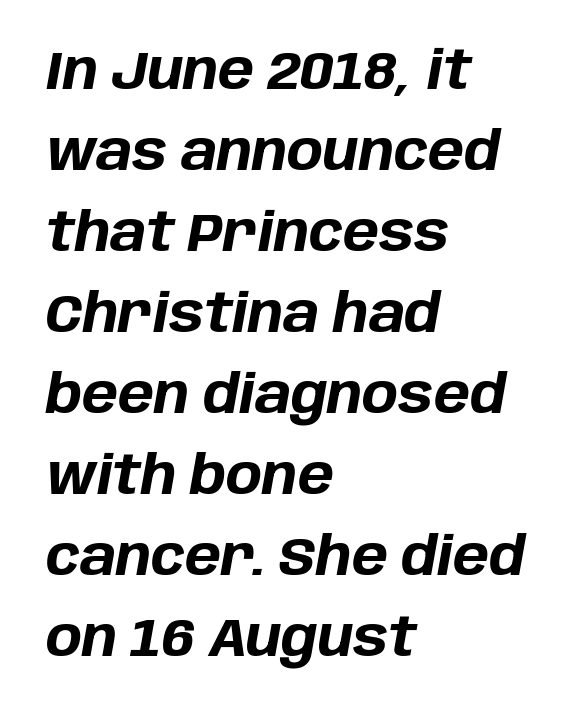
Q: Is the text bold? A: Yes.
Q: Is the text italic (slanted)? A: Yes, it leans right by about 10 degrees.
Q: Is the text underlined? A: No.
Q: How is the paragraph aligned? A: Left-aligned.
Q: Is the spacing between letters normal or unusually wide? A: Normal.
Q: Is the spacing between lines tight, normal or loose? A: Normal.
Q: Width (condensed, normal, or wide)? A: Normal.
Q: Stroke contrast? A: Low.
Q: x-height? A: Large.
Q: Monospaced? A: No.
